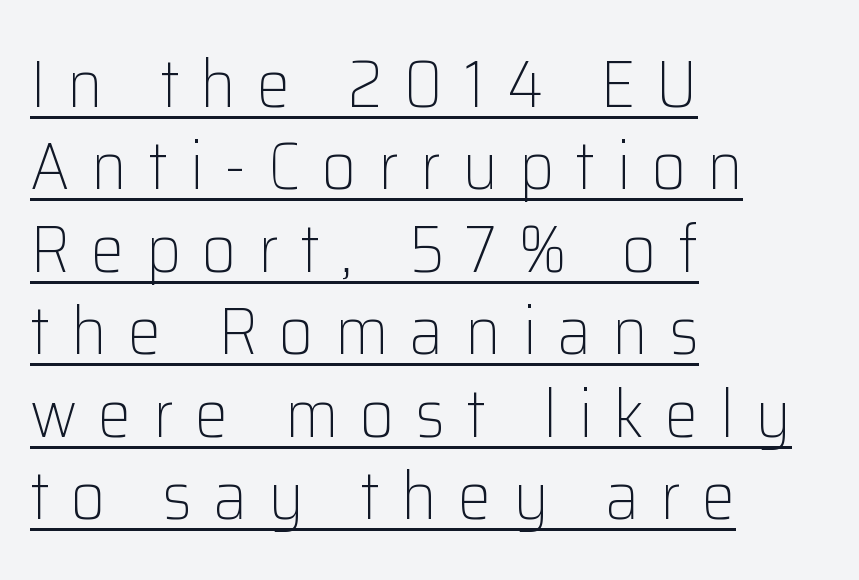
The image shows 67 px light sans-serif type, upright; set left-aligned, line spacing 1.23x, unusually wide letter spacing (+0.32 em), underlined; low stroke contrast and a medium x-height.
